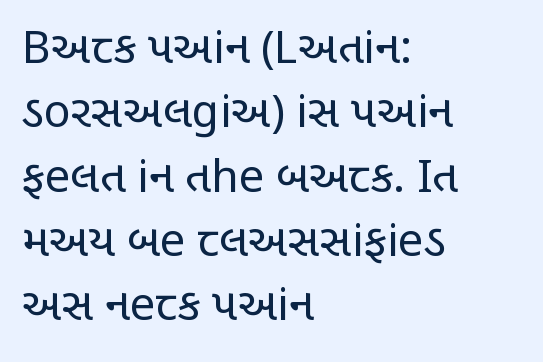
{"serif": "no", "italic": "no", "bold": "no", "weight": "regular", "width": "condensed", "stroke_contrast": "low", "x_height": "large", "monospaced": "no", "underline": "no", "align": "left", "line_spacing": "normal", "line_spacing_ratio": 1.43, "letter_spacing": "normal", "letter_spacing_em": 0.0, "glyph_px": 45}
